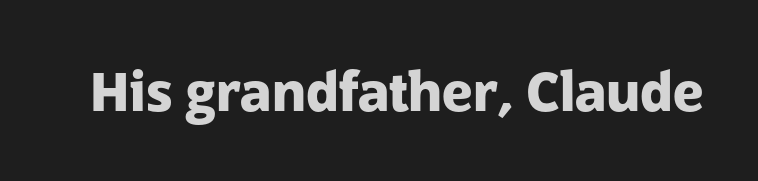
Q: Is the text bold? A: Yes.
Q: Is the text italic (slanted)? A: No, it is upright.
Q: Is the typeface a serif or a sans-serif typeface? A: Sans-serif.
Q: Is the text underlined? A: No.
Q: Is the spacing between letters normal or unusually wide? A: Normal.
Q: Width (condensed, normal, or wide)? A: Normal.
Q: Stroke contrast? A: Low.
Q: x-height? A: Medium.
Q: Monospaced? A: No.
